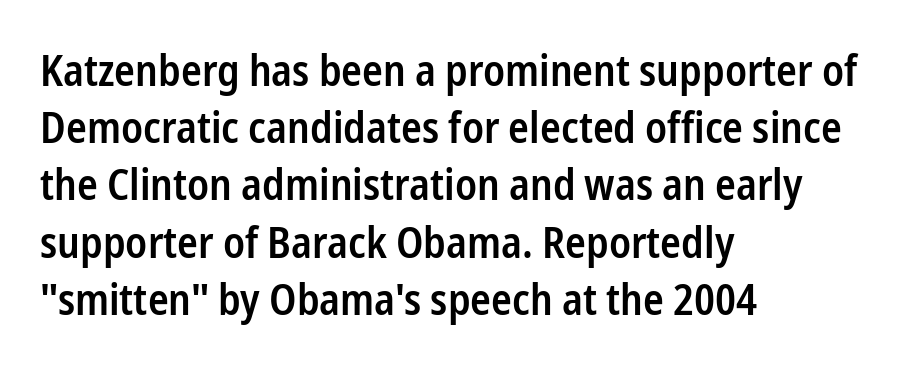
The image shows 43 px semibold, condensed sans-serif type, upright; set left-aligned, normal line spacing (1.33x), normal letter spacing, not underlined; low stroke contrast and a medium x-height.
